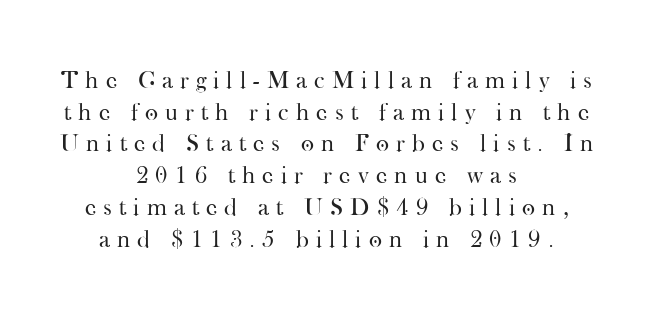
Neither beginnings nor endings align; midpoints do. In terms of posture, this sample is upright. Type without underlining. The tracking reads as deliberately expanded to a designer's eye. The leading is moderate, giving the passage an even texture.
